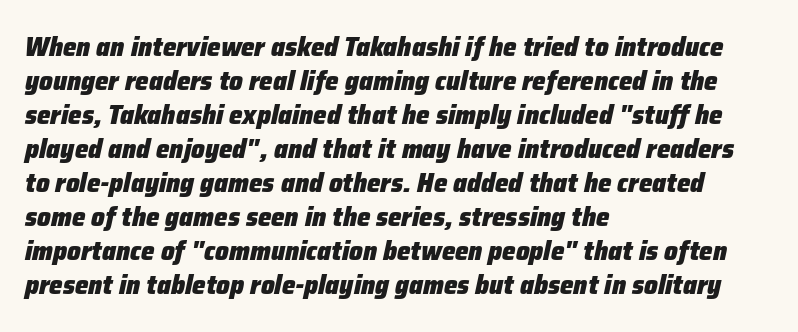
Q: Is the text bold? A: Yes.
Q: Is the text italic (slanted)? A: Yes, it leans right by about 12 degrees.
Q: Is the text underlined? A: No.
Q: How is the paragraph aligned? A: Left-aligned.
Q: Is the spacing between letters normal or unusually wide? A: Normal.
Q: Is the spacing between lines tight, normal or loose? A: Normal.
